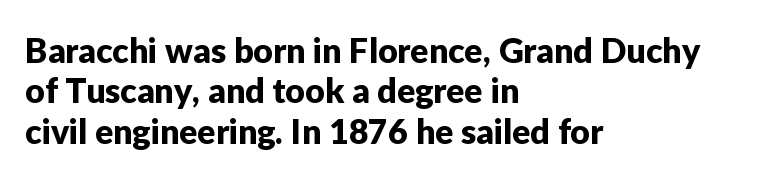
A sans-serif font was chosen for this passage. Honestly, there is no underline to notice here at all. Casual observation: everything's shoved over to the left. The passage shown is typed in a proportional face where columns would drift.
